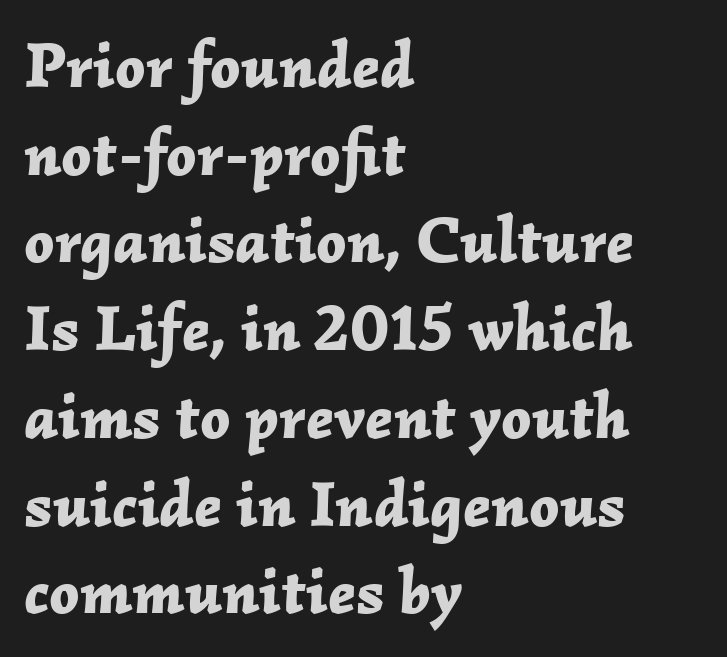
{"italic": "yes", "lean": "right", "slant_degrees": 2, "bold": "yes", "weight": "bold", "width": "normal", "stroke_contrast": "low", "x_height": "medium", "monospaced": "no", "underline": "no", "align": "left", "line_spacing": "normal", "line_spacing_ratio": 1.35, "letter_spacing": "normal", "letter_spacing_em": 0.0, "glyph_px": 65}
